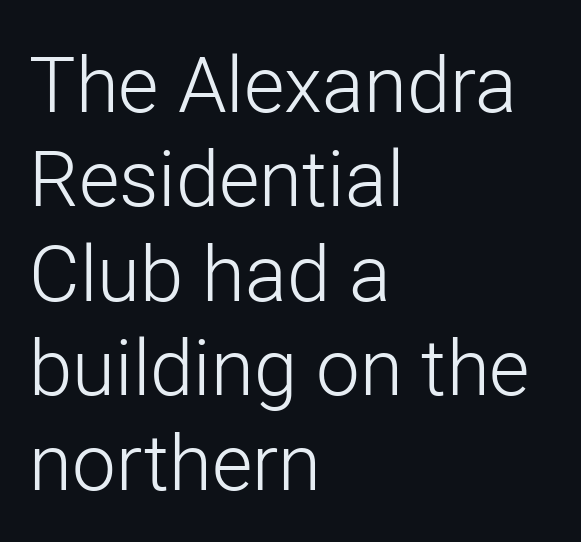
{"serif": "no", "italic": "no", "bold": "no", "weight": "light", "width": "normal", "stroke_contrast": "low", "x_height": "medium", "monospaced": "no", "underline": "no", "align": "left", "line_spacing_ratio": 1.21, "letter_spacing": "normal", "letter_spacing_em": 0.0, "glyph_px": 78}
